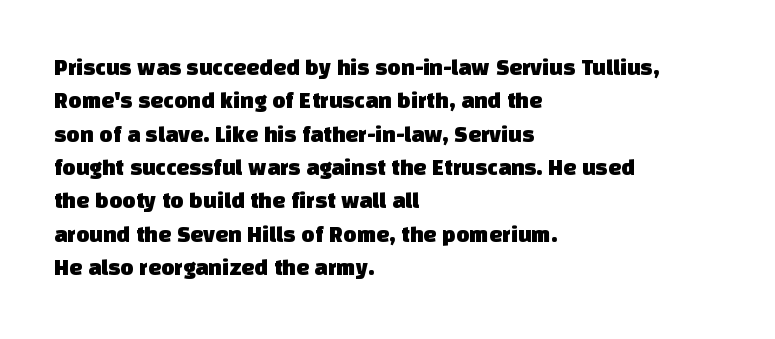
The foot of each line stays bare and open. Leading: standard. Horizontally, the lines are justified to the leading edge only. Tracking value appears to be zero — textbook default spacing.
